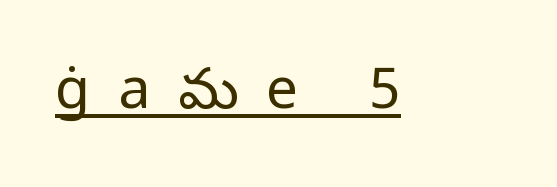
The image shows 57 px regular-weight sans-serif type, upright; set unusually wide letter spacing (+0.49 em), underlined; low stroke contrast and a medium x-height.
